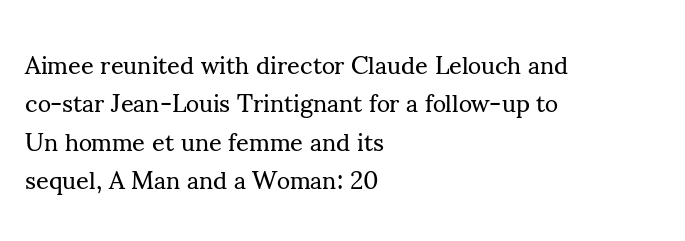
The image shows 25 px text type, upright; set left-aligned, normal line spacing (1.54x), normal letter spacing, not underlined.
